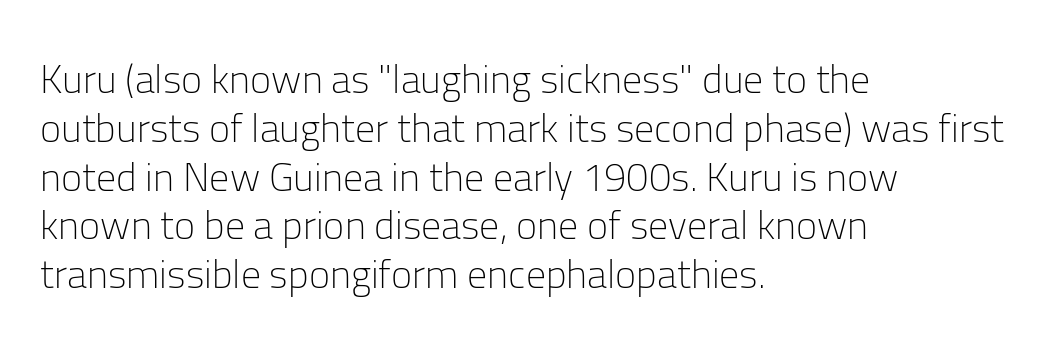
{"serif": "no", "italic": "no", "bold": "no", "weight": "light", "width": "normal", "stroke_contrast": "low", "x_height": "medium", "monospaced": "no", "underline": "no", "align": "left", "line_spacing_ratio": 1.22, "letter_spacing": "normal", "letter_spacing_em": 0.0, "glyph_px": 40}
